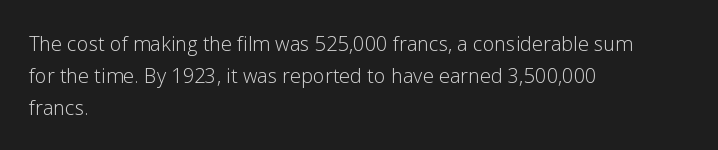
The image shows 20 px text type, upright; set left-aligned, normal line spacing (1.59x), normal letter spacing, not underlined.
